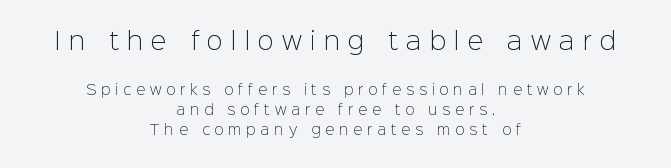
The letters are spread apart with noticeably loose tracking. No extra ink here — the face is not bold. Line spacing here is normal. Which margin do the lines hug? Neither — every line sits in the middle. Ordinary non-slanted type is in use. Quick note: underline off.
